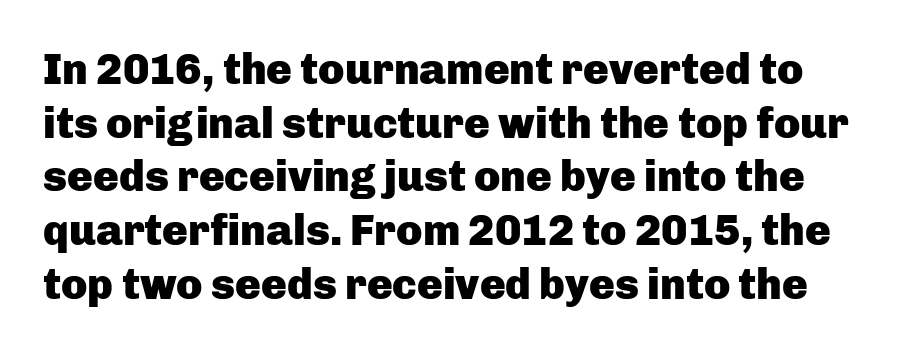
Q: Is the text bold? A: Yes.
Q: Is the text italic (slanted)? A: No, it is upright.
Q: Is the typeface a serif or a sans-serif typeface? A: Sans-serif.
Q: Is the text underlined? A: No.
Q: Is the spacing between letters normal or unusually wide? A: Normal.
Q: Is the spacing between lines tight, normal or loose? A: Normal.
Q: Width (condensed, normal, or wide)? A: Normal.
Q: Stroke contrast? A: Low.
Q: x-height? A: Medium.
Q: Monospaced? A: No.
